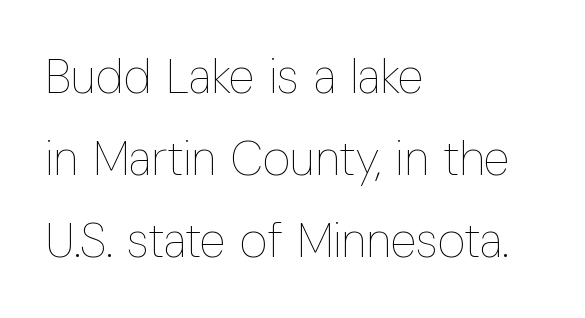
Q: Is the text bold? A: No.
Q: Is the text italic (slanted)? A: No, it is upright.
Q: Is the text underlined? A: No.
Q: How is the paragraph aligned? A: Left-aligned.
Q: Is the spacing between letters normal or unusually wide? A: Normal.
Q: Width (condensed, normal, or wide)? A: Condensed.
Q: Stroke contrast? A: Low.
Q: x-height? A: Medium.
Q: Monospaced? A: No.
